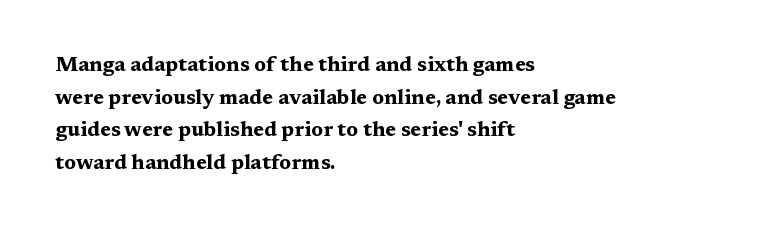
{"italic": "no", "bold": "yes", "underline": "no", "align": "left", "line_spacing": "normal", "line_spacing_ratio": 1.55, "letter_spacing": "normal", "letter_spacing_em": 0.0, "glyph_px": 21}
